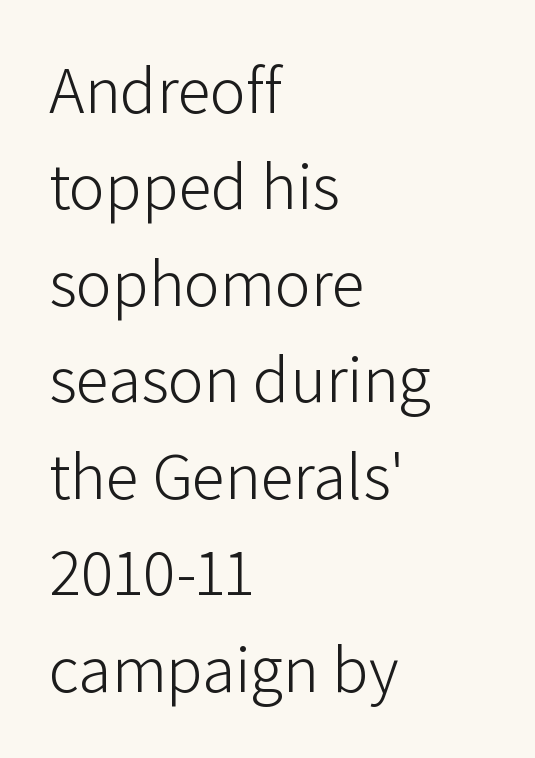
Letters rest on an invisible, unmarked baseline. Posture: vertical. Summary of weight: not heavy and not bold. Here the designer chose a conventional face with non-uniform glyph widths.
